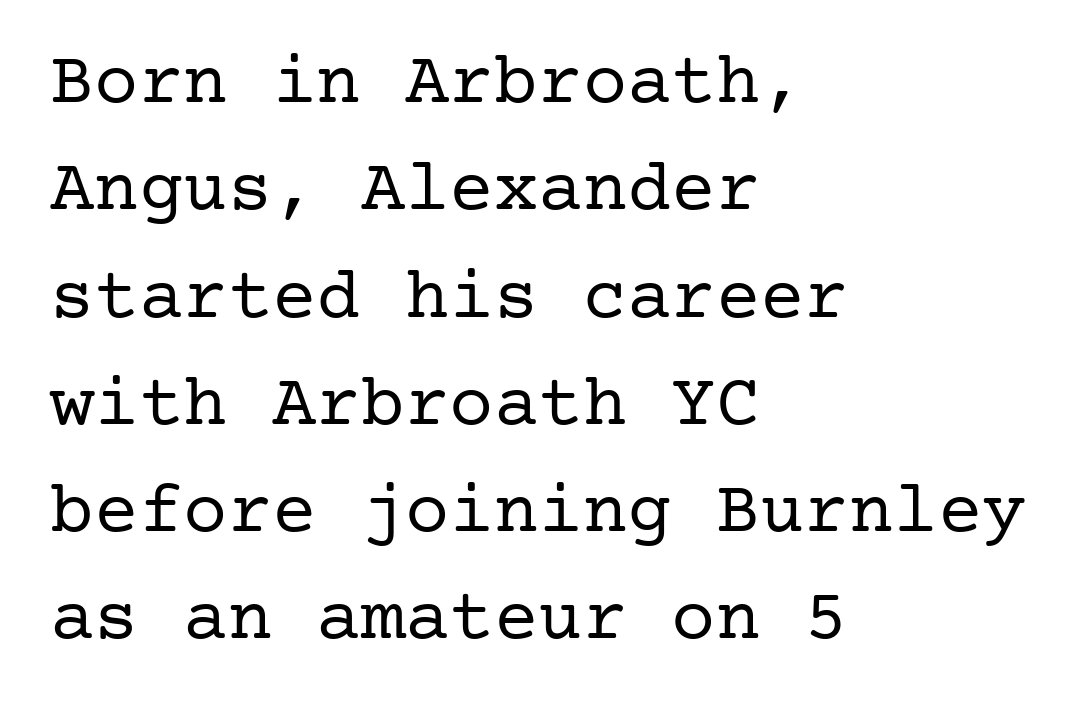
The image shows 74 px regular-weight serif type, upright; set left-aligned, normal line spacing (1.45x), normal letter spacing, not underlined; low stroke contrast and a medium x-height.
